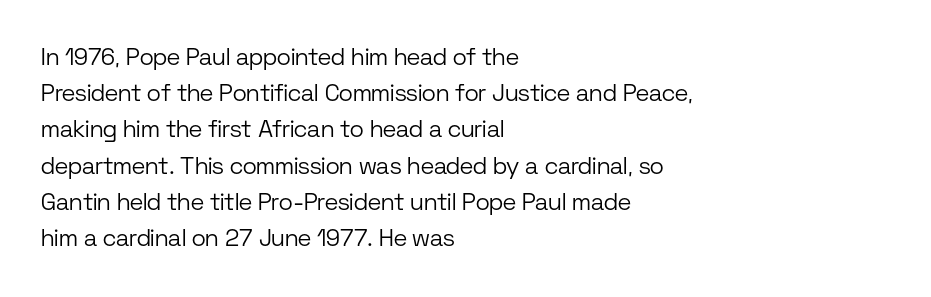
{"italic": "no", "bold": "no", "underline": "no", "align": "left", "line_spacing": "normal", "line_spacing_ratio": 1.51, "letter_spacing": "normal", "letter_spacing_em": 0.0, "glyph_px": 24}
